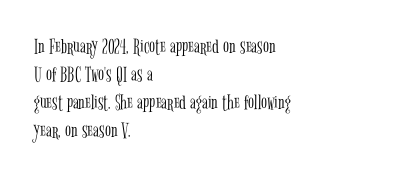
Q: Is the text bold? A: No.
Q: Is the text italic (slanted)? A: No, it is upright.
Q: Is the text underlined? A: No.
Q: How is the paragraph aligned? A: Left-aligned.
Q: Is the spacing between letters normal or unusually wide? A: Normal.
Q: Is the spacing between lines tight, normal or loose? A: Normal.
